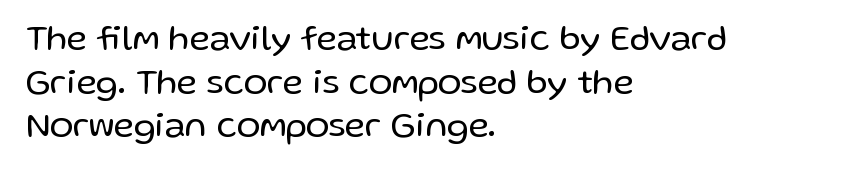
{"serif": "no", "italic": "no", "bold": "no", "weight": "regular", "width": "normal", "stroke_contrast": "low", "x_height": "medium", "monospaced": "no", "underline": "no", "align": "left", "line_spacing": "normal", "line_spacing_ratio": 1.25, "letter_spacing": "normal", "letter_spacing_em": 0.0, "glyph_px": 35}
